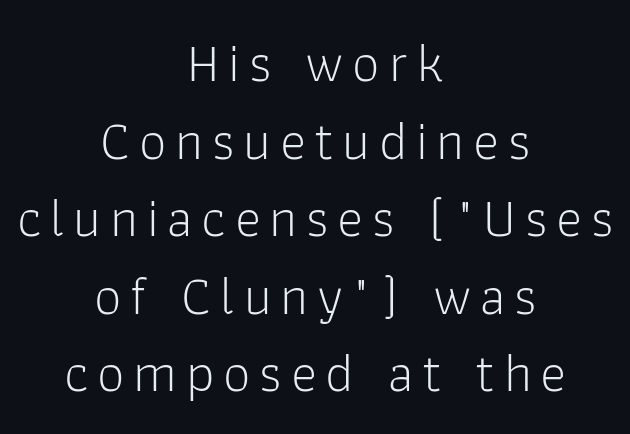
The typeface has the unassuming heft of standard copy or less. Nope, not italic — everything's standing straight. These lines are rendered in a variable-pitch font. Short and long lines alike share a common midpoint. One glance says typical: line gaps are just what's usual. Unmarked baselines from the first word to the last.
